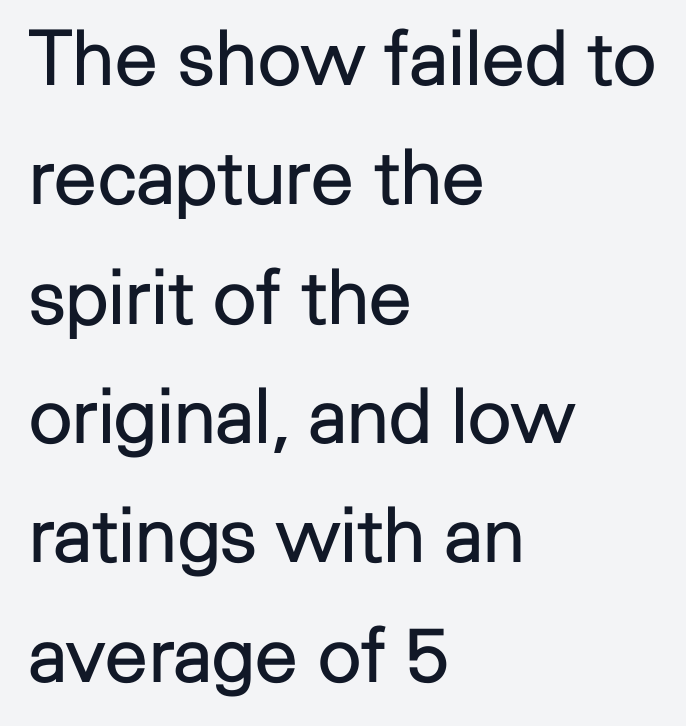
{"serif": "no", "italic": "no", "bold": "no", "weight": "regular", "width": "normal", "stroke_contrast": "low", "x_height": "medium", "monospaced": "no", "underline": "no", "align": "left", "line_spacing": "normal", "line_spacing_ratio": 1.55, "letter_spacing": "normal", "letter_spacing_em": 0.0, "glyph_px": 77}
